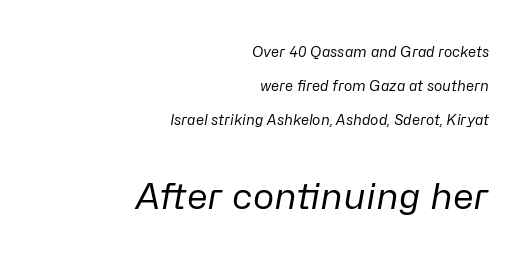
The image shows 36 px regular-weight type, italic (leaning right); set right-aligned, loose line spacing (2.44x), normal letter spacing, not underlined; the second (bottom) block is 2.57x larger; low stroke contrast and a medium x-height.
